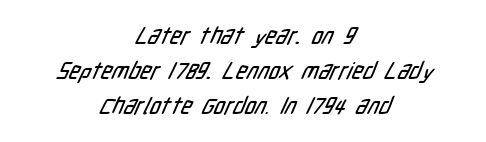
{"underline": "no", "align": "center", "line_spacing": "normal", "line_spacing_ratio": 1.52, "letter_spacing": "normal", "letter_spacing_em": 0.0, "glyph_px": 23}
